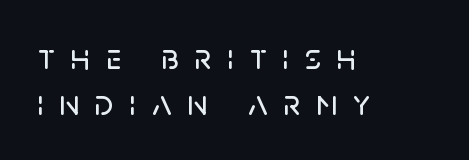
The image shows 36 px sans-serif type, upright; set left-aligned, normal line spacing (1.29x), unusually wide letter spacing (+0.45 em), not underlined; low stroke contrast and a large x-height.
